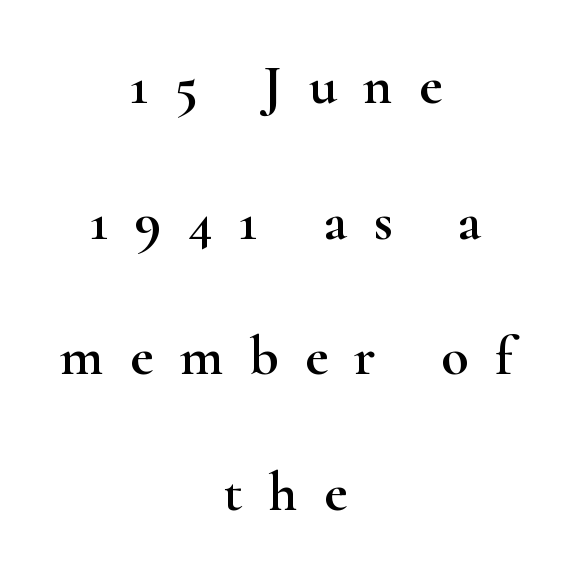
Note the varied advance widths — an 'i' is clearly narrower than an 'm'. In terms of letterform style, serifs are clearly present. Letter spacing: wide. Rows of type keep a wide berth in the vertical direction.
